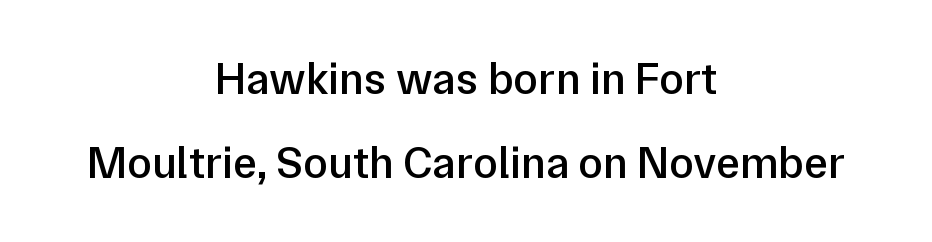
Q: Is the text bold? A: Semi-bold.
Q: Is the text italic (slanted)? A: No, it is upright.
Q: Is the typeface a serif or a sans-serif typeface? A: Sans-serif.
Q: Is the text underlined? A: No.
Q: How is the paragraph aligned? A: Centered.
Q: Is the spacing between letters normal or unusually wide? A: Normal.
Q: Width (condensed, normal, or wide)? A: Normal.
Q: Stroke contrast? A: Low.
Q: x-height? A: Medium.
Q: Monospaced? A: No.
